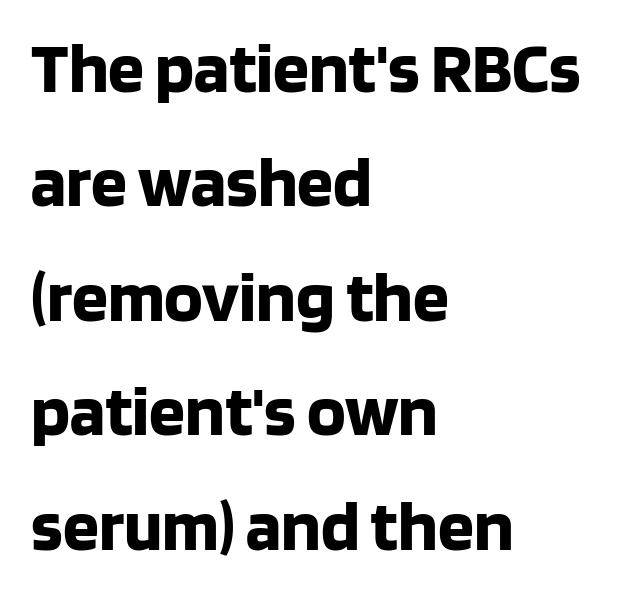
Proportional: the letters do not fall into vertical columns. Nobody touched the tracking dial on this one. Does the copy run flush right? No — it runs flush left. Typographic density is high because the face is bold. Unmarked baselines from the first word to the last. This sample uses an upright cut, with every glyph sitting square on the baseline.
